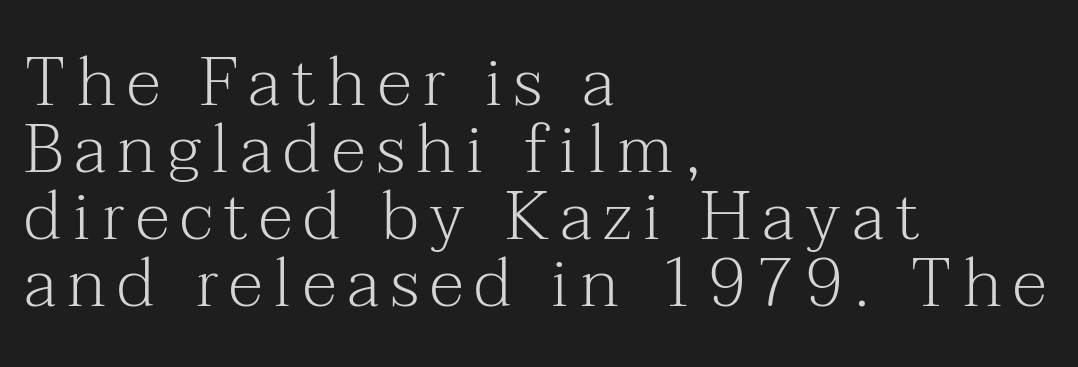
{"serif": "yes", "italic": "no", "bold": "no", "weight": "light", "width": "normal", "stroke_contrast": "medium", "x_height": "medium", "monospaced": "no", "underline": "no", "align": "left", "line_spacing": "tight", "line_spacing_ratio": 0.97, "glyph_px": 69}
